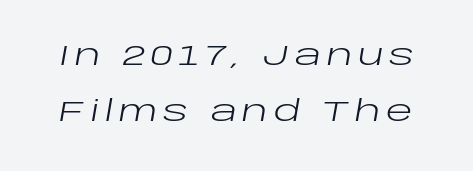
The image shows 28 px regular-weight, wide type, italic (leaning right); set loose line spacing (2.01x), not underlined; low stroke contrast and a large x-height.
